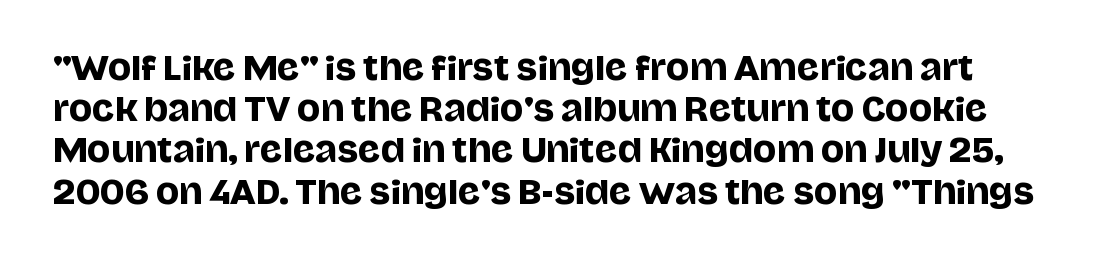
There is no visible air inserted between adjacent glyphs. Font category for this specimen: sans-serif. Is this a fixed-width face? No — the glyphs have proportional, varying widths. A normal amount of white space separates one row of letters from the next. Descenders are the only things crossing below the line.
